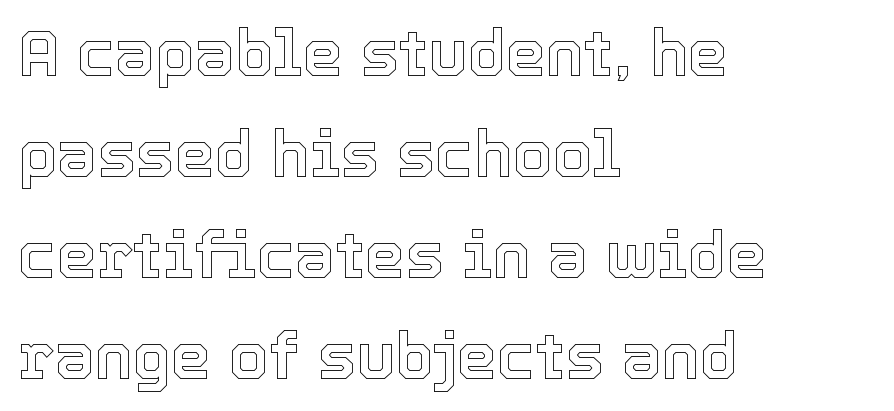
The image shows 64 px text type, upright; set left-aligned, normal line spacing (1.58x), normal letter spacing, not underlined; a medium x-height.
